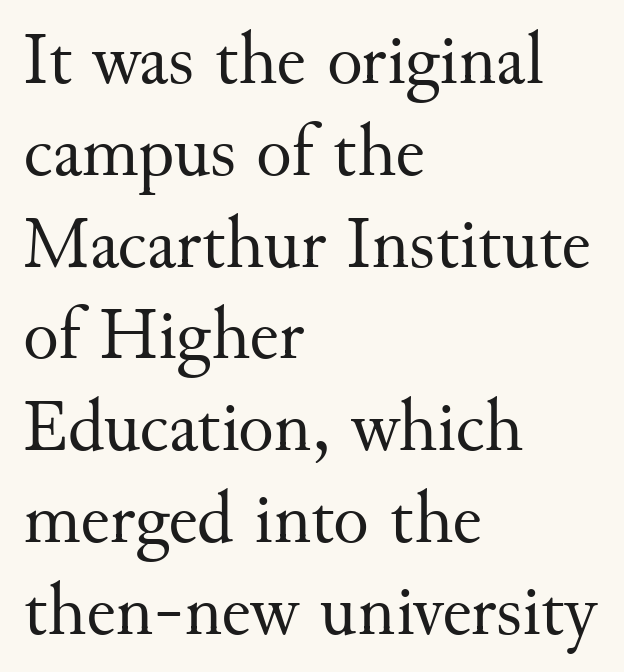
Q: Is the text bold? A: No.
Q: Is the text italic (slanted)? A: No, it is upright.
Q: Is the typeface a serif or a sans-serif typeface? A: Serif.
Q: Is the text underlined? A: No.
Q: How is the paragraph aligned? A: Left-aligned.
Q: Is the spacing between letters normal or unusually wide? A: Normal.
Q: Width (condensed, normal, or wide)? A: Normal.
Q: Stroke contrast? A: Medium.
Q: x-height? A: Small.
Q: Monospaced? A: No.
